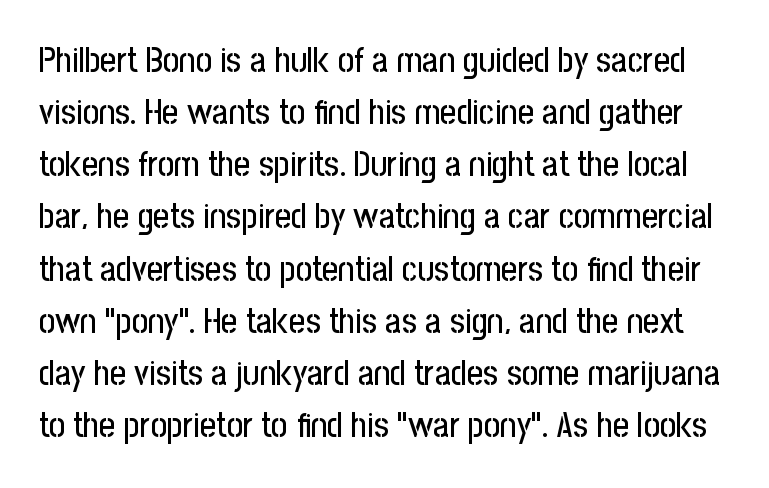
Evenly set lines give the paragraph a standard silhouette. Italic: no, the glyphs are upright roman. Just letters on the line, the space beneath them empty. How are the letters spaced? Ordinarily, with no added tracking. These lines are rendered in a variable-pitch font.
